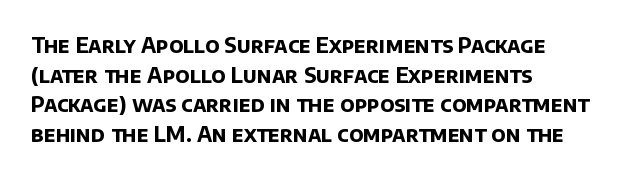
{"bold": "yes", "underline": "no", "align": "left", "line_spacing": "normal", "line_spacing_ratio": 1.41, "letter_spacing": "normal", "letter_spacing_em": 0.0, "glyph_px": 21}
